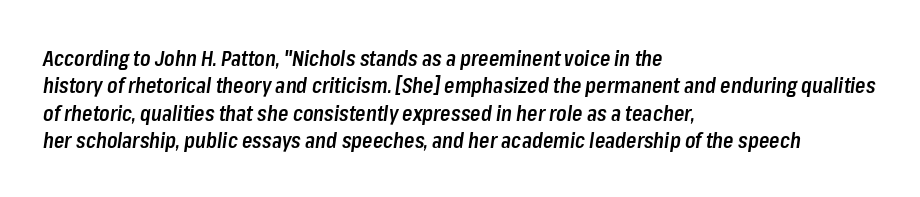
{"italic": "yes", "lean": "right", "slant_degrees": 8, "bold": "semi", "underline": "no", "align": "left", "line_spacing": "normal", "line_spacing_ratio": 1.3, "letter_spacing": "normal", "letter_spacing_em": 0.0, "glyph_px": 21}
